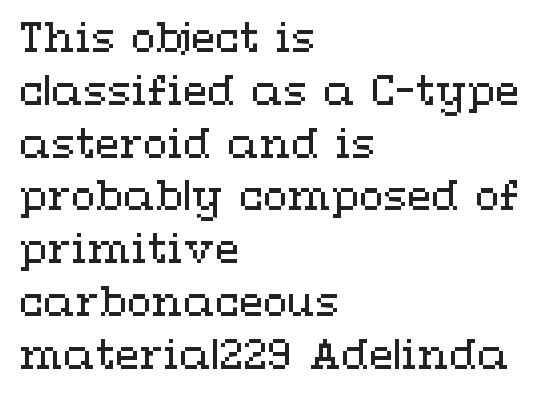
The image shows 40 px regular-weight, wide type, upright; set left-aligned, normal line spacing (1.32x), normal letter spacing, not underlined; medium stroke contrast and a medium x-height.
